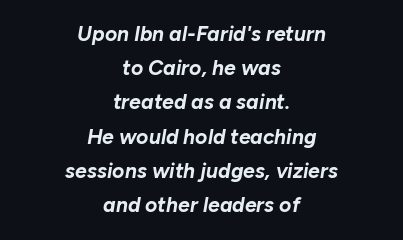
{"italic": "yes", "lean": "right", "slant_degrees": 10, "bold": "yes", "underline": "no", "align": "center", "line_spacing": "normal", "line_spacing_ratio": 1.63, "letter_spacing": "normal", "letter_spacing_em": 0.0, "glyph_px": 21}
